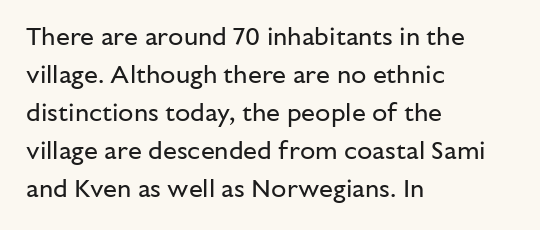
The image shows 25 px text type, upright; set left-aligned, normal line spacing (1.52x), normal letter spacing, not underlined.
